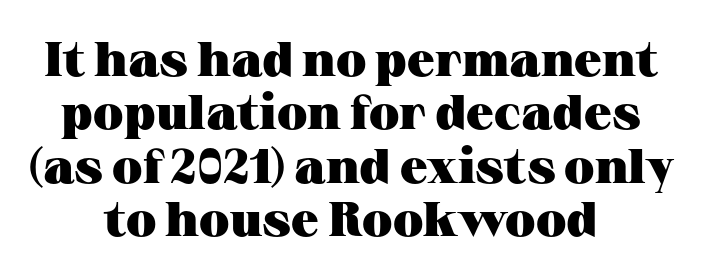
Each letter keeps its own natural width here, so spacing adapts to shape. Are there feet on the stems? There are — it's a serif. Does the leading feel generous? Not at all — it's pinched. Short and long lines alike share a common midpoint. The baseline area is clear. Do the letters lean? They stand straight.
